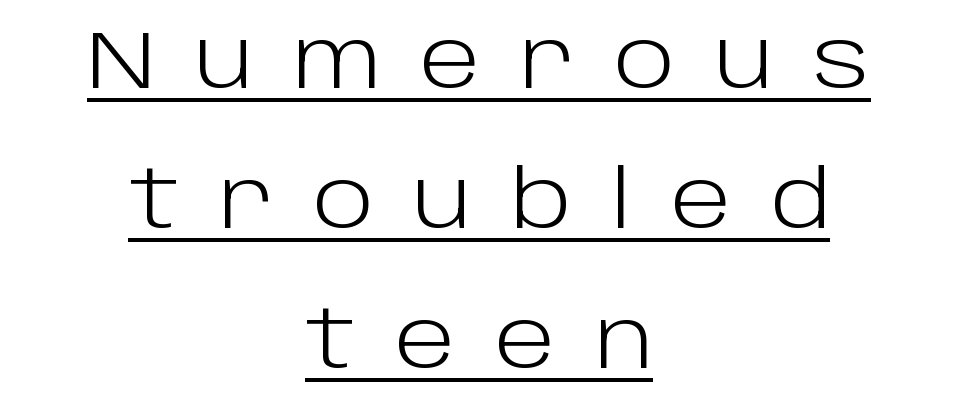
The image shows 80 px light sans-serif type, upright; set centered, line spacing 1.75x, unusually wide letter spacing (+0.49 em), underlined; low stroke contrast and a large x-height.
